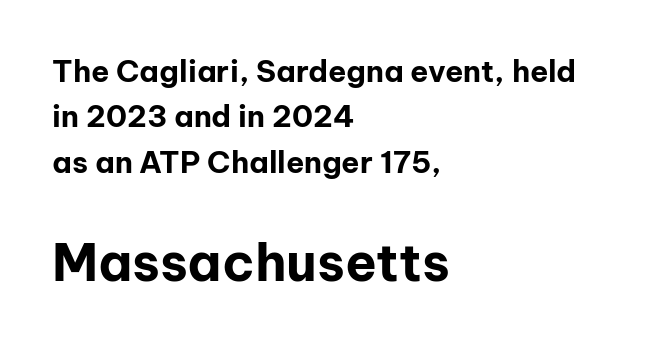
{"serif": "no", "italic": "no", "bold": "yes", "weight": "bold", "width": "normal", "stroke_contrast": "low", "x_height": "medium", "monospaced": "no", "underline": "no", "align": "left", "line_spacing": "normal", "line_spacing_ratio": 1.51, "letter_spacing": "normal", "letter_spacing_em": 0.0, "larger_block": "second", "size_ratio": 1.73, "glyph_px": 52}
